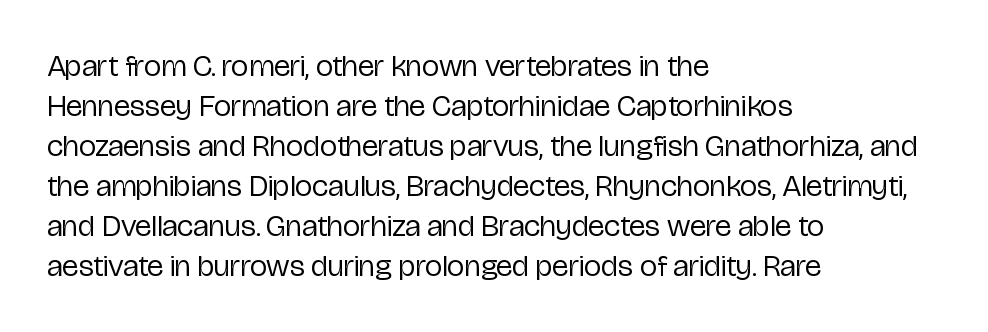
The line-height multiplier appears to be the usual default. Typeset ragged right — the left edge is the straight one. A bare baseline throughout the passage. A typesetter would call this zero additional tracking. The letters advance in unequal steps, a hallmark of proportional type.
